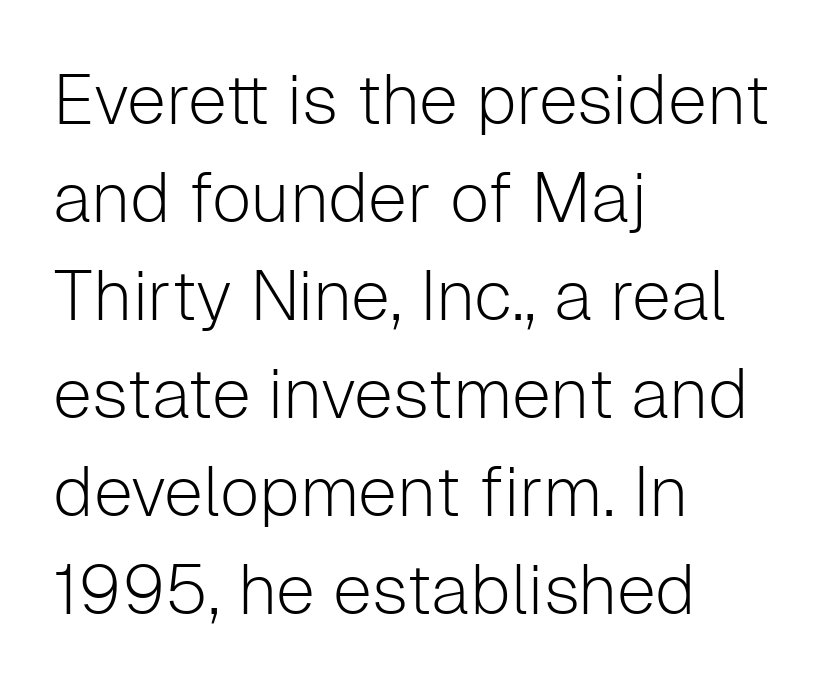
The image shows 70 px light sans-serif type, upright; set left-aligned, normal line spacing (1.4x), normal letter spacing, not underlined; low stroke contrast and a medium x-height.
